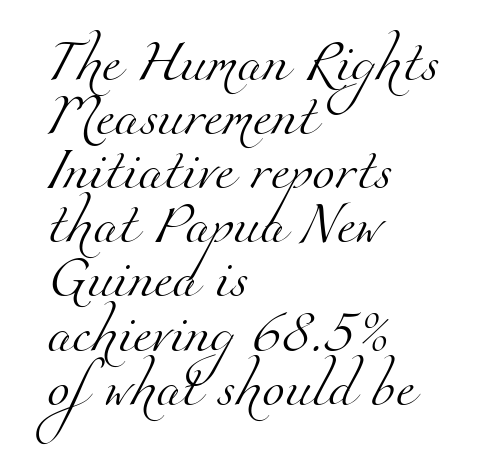
The strokes carry an ordinary text weight at most. Where is the straight margin? On the left. The passage shown is typed in a proportional face where columns would drift. Is there much room between lines? A standard amount, neither cramped nor airy. The type is set solid horizontally, with unmodified tracking.
